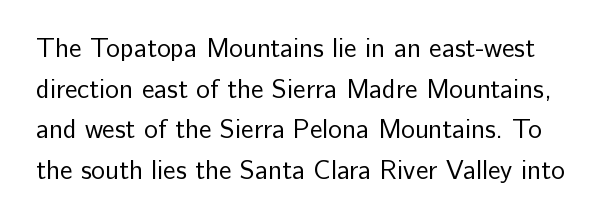
Ink coverage per letter is moderate at most. Decoration check: the copy has no underline. The rendering uses a moderate line-height, typical for paragraphs. Look at the tracking — it's just the regular setting, nothing added. The letters stand straight up with perfectly vertical stems.
